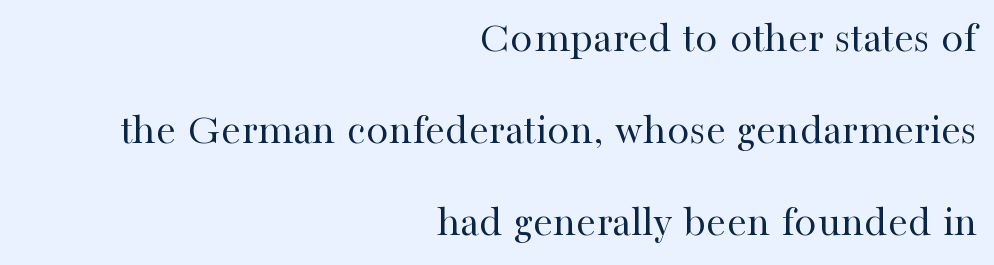
Stroke thickness stays within the range of a standard reading face or lighter. Students, observe: this is what heavily led, spacious text looks like. The passage is arranged like a letterhead date or caption credit — flush right. The text was rendered using a seriffed face with decorative stroke endings. Rule under the text: the space is simply empty. Designer's note — italics off, roman on.
